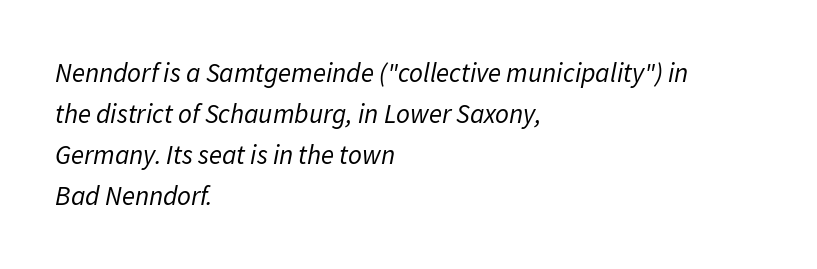
Q: Is the text bold? A: No.
Q: Is the text italic (slanted)? A: Yes, it leans right by about 11 degrees.
Q: Is the text underlined? A: No.
Q: How is the paragraph aligned? A: Left-aligned.
Q: Is the spacing between letters normal or unusually wide? A: Normal.
Q: Is the spacing between lines tight, normal or loose? A: Normal.
